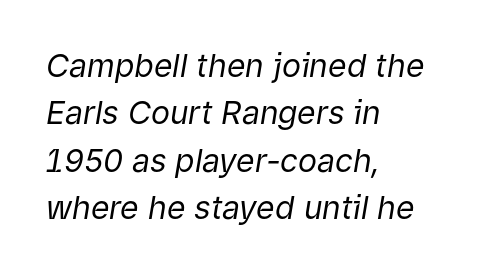
The strokes are not fattened; the text isn't bold. How would I describe the line gaps? Plain and ordinary. Is the letter spacing exaggerated? No — it looks like the ordinary default. The lines are quadded left. Note the varied advance widths — an 'i' is clearly narrower than an 'm'.
